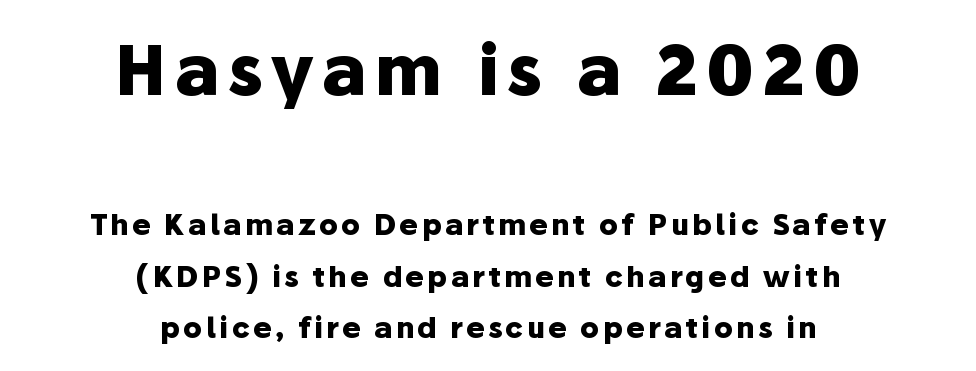
{"serif": "no", "italic": "no", "bold": "yes", "weight": "heavy", "width": "normal", "stroke_contrast": "low", "x_height": "medium", "monospaced": "no", "underline": "no", "align": "center", "line_spacing_ratio": 1.83, "larger_block": "first", "size_ratio": 2.46, "glyph_px": 69}
